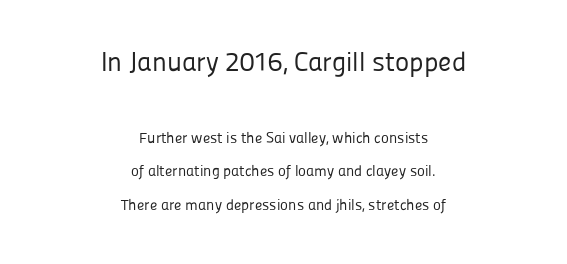
Q: Is the text bold? A: No.
Q: Is the text italic (slanted)? A: No, it is upright.
Q: Is the text underlined? A: No.
Q: How is the paragraph aligned? A: Centered.
Q: Is the spacing between letters normal or unusually wide? A: Normal.
Q: Is the spacing between lines tight, normal or loose? A: Loose.
Q: Which block of text is set in a larger size, the first (top) or the second (bottom)? A: The first (top) one.
